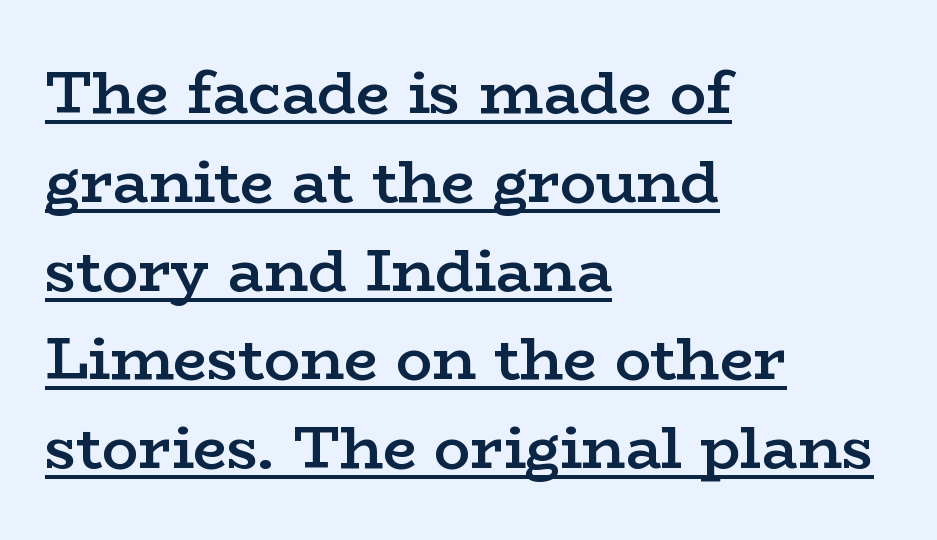
The image shows 60 px semibold, wide serif type, upright; set left-aligned, normal line spacing (1.48x), normal letter spacing, underlined; low stroke contrast and a medium x-height.
